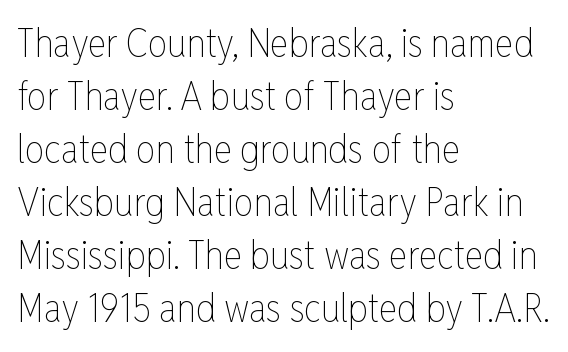
The image shows 39 px thin, condensed type, upright; set left-aligned, normal line spacing (1.36x), normal letter spacing, not underlined; low stroke contrast and a medium x-height.
